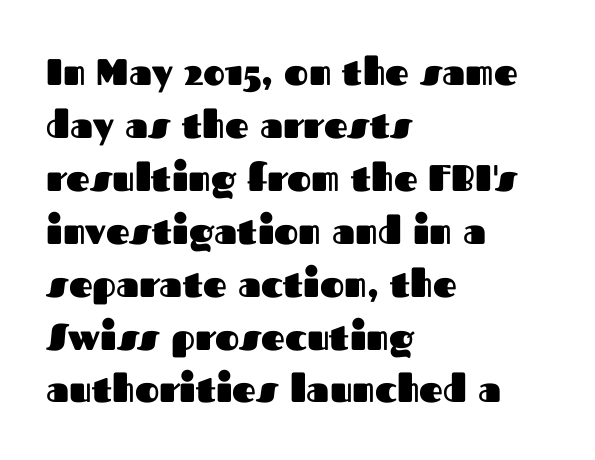
{"serif": "no", "italic": "no", "bold": "yes", "weight": "heavy", "width": "normal", "stroke_contrast": "medium", "x_height": "medium", "monospaced": "no", "underline": "no", "align": "left", "line_spacing": "normal", "line_spacing_ratio": 1.43, "letter_spacing": "normal", "letter_spacing_em": 0.0, "glyph_px": 37}
